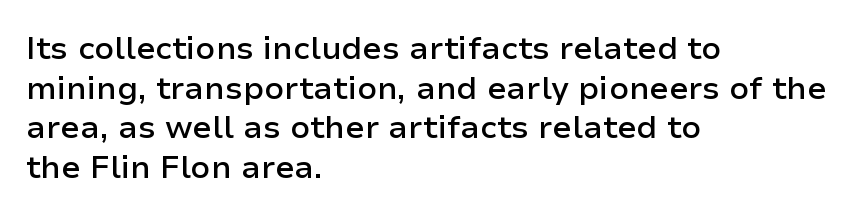
One-word summary of the alignment: left. The letters advance in unequal steps, a hallmark of proportional type. Slightly chunky letters — semibold, I'd say, not full bold. The area under the type is left untouched. The specimen reads as upright at a glance. Nope, no serifs anywhere on these letters.
